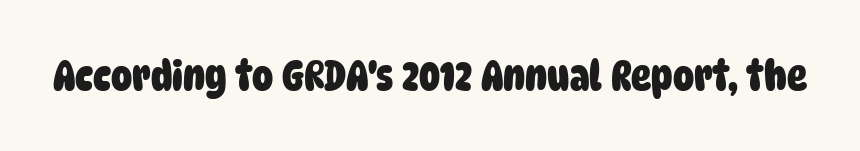
Q: Is the text bold? A: Yes.
Q: Is the typeface a serif or a sans-serif typeface? A: Sans-serif.
Q: Is the text underlined? A: No.
Q: Is the spacing between letters normal or unusually wide? A: Normal.
Q: Width (condensed, normal, or wide)? A: Condensed.
Q: Stroke contrast? A: Low.
Q: x-height? A: Large.
Q: Monospaced? A: No.
